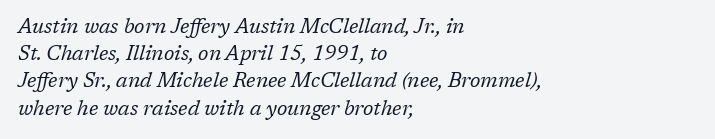
Q: Is the text bold? A: No.
Q: Is the text italic (slanted)? A: Yes, it leans right by about 17 degrees.
Q: Is the text underlined? A: No.
Q: How is the paragraph aligned? A: Left-aligned.
Q: Is the spacing between letters normal or unusually wide? A: Normal.
Q: Is the spacing between lines tight, normal or loose? A: Normal.
